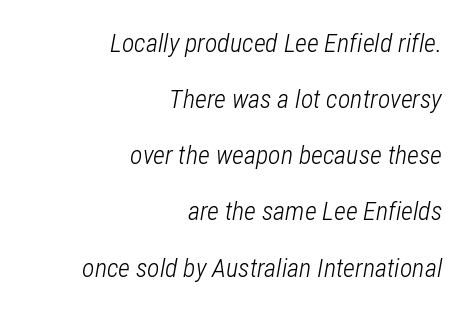
Q: Is the text bold? A: No.
Q: Is the text italic (slanted)? A: Yes, it leans right by about 12 degrees.
Q: Is the text underlined? A: No.
Q: How is the paragraph aligned? A: Right-aligned.
Q: Is the spacing between letters normal or unusually wide? A: Normal.
Q: Is the spacing between lines tight, normal or loose? A: Loose.
